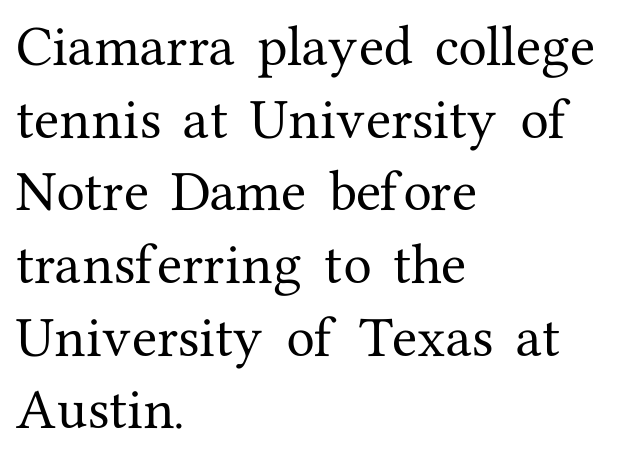
The image shows 46 px serif type, upright; set left-aligned, normal line spacing (1.58x), normal letter spacing, not underlined; medium stroke contrast and a medium x-height.
